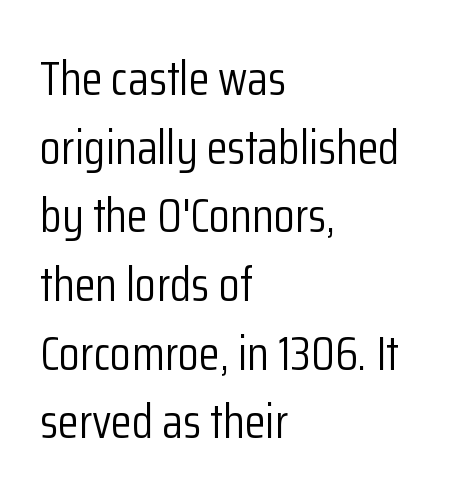
Q: Is the text bold? A: No.
Q: Is the text italic (slanted)? A: No, it is upright.
Q: Is the typeface a serif or a sans-serif typeface? A: Sans-serif.
Q: Is the text underlined? A: No.
Q: How is the paragraph aligned? A: Left-aligned.
Q: Is the spacing between letters normal or unusually wide? A: Normal.
Q: Is the spacing between lines tight, normal or loose? A: Normal.
Q: Width (condensed, normal, or wide)? A: Condensed.
Q: Stroke contrast? A: Low.
Q: x-height? A: Medium.
Q: Monospaced? A: No.
